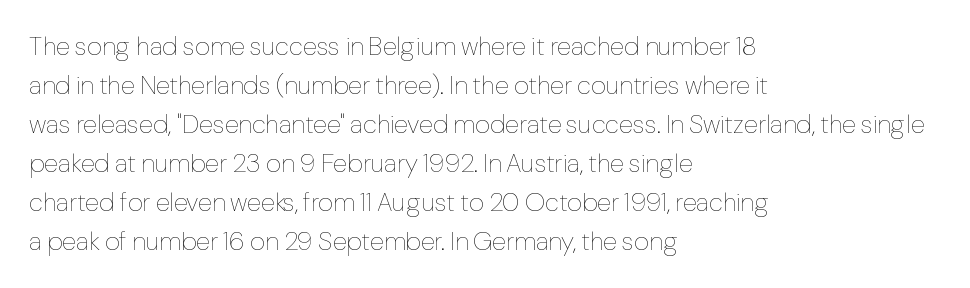
Q: Is the text bold? A: No.
Q: Is the text italic (slanted)? A: No, it is upright.
Q: Is the text underlined? A: No.
Q: How is the paragraph aligned? A: Left-aligned.
Q: Is the spacing between letters normal or unusually wide? A: Normal.
Q: Is the spacing between lines tight, normal or loose? A: Normal.
